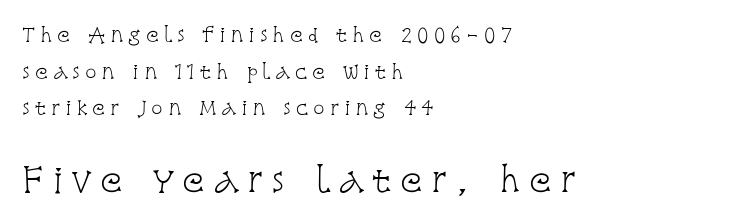
{"serif": "yes", "italic": "no", "bold": "no", "weight": "light", "width": "condensed", "stroke_contrast": "low", "x_height": "large", "monospaced": "no", "underline": "no", "align": "left", "line_spacing": "loose", "line_spacing_ratio": 1.93, "letter_spacing": "wide", "letter_spacing_em": 0.26, "larger_block": "second", "size_ratio": 1.74, "glyph_px": 33}
